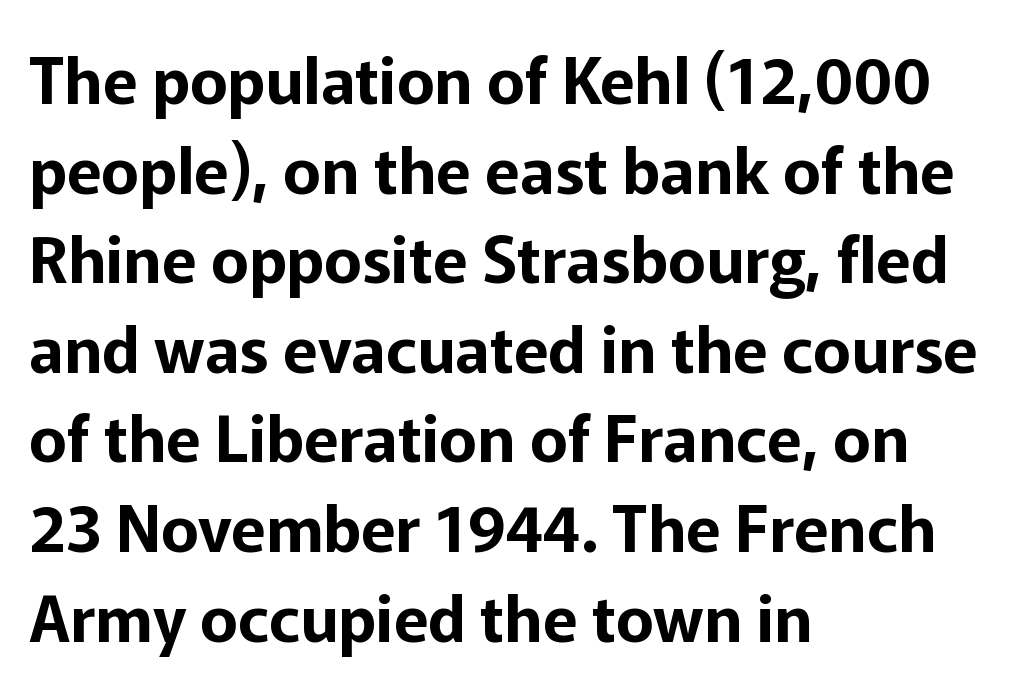
Q: Is the text italic (slanted)? A: No, it is upright.
Q: Is the typeface a serif or a sans-serif typeface? A: Sans-serif.
Q: Is the text underlined? A: No.
Q: How is the paragraph aligned? A: Left-aligned.
Q: Is the spacing between letters normal or unusually wide? A: Normal.
Q: Is the spacing between lines tight, normal or loose? A: Normal.
Q: Width (condensed, normal, or wide)? A: Normal.
Q: Stroke contrast? A: Low.
Q: x-height? A: Medium.
Q: Monospaced? A: No.
